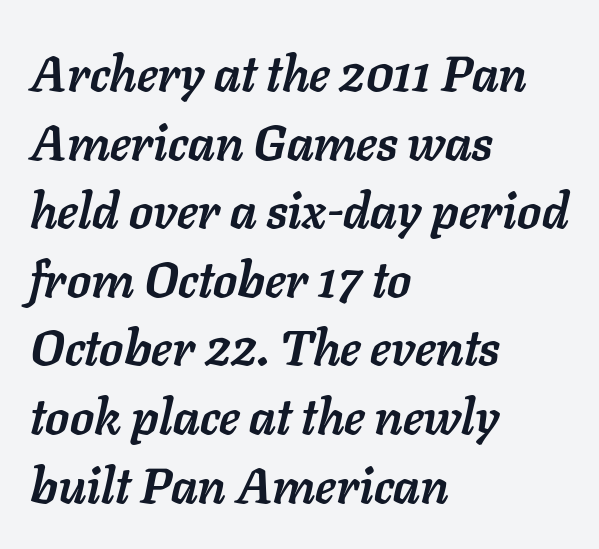
{"italic": "yes", "lean": "right", "slant_degrees": 11, "bold": "yes", "weight": "semibold", "width": "normal", "stroke_contrast": "low", "x_height": "medium", "monospaced": "no", "underline": "no", "align": "left", "line_spacing": "normal", "line_spacing_ratio": 1.4, "letter_spacing": "normal", "letter_spacing_em": 0.0, "glyph_px": 49}
